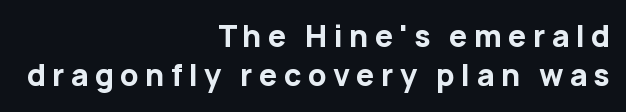
The image shows 29 px bold sans-serif type, upright; set right-aligned, normal line spacing (1.34x), unusually wide letter spacing (+0.22 em), not underlined; low stroke contrast and a medium x-height.
